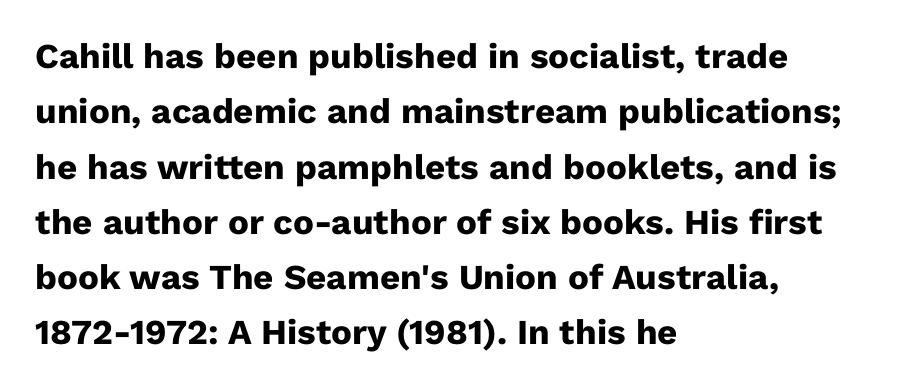
Q: Is the text bold? A: Yes.
Q: Is the text italic (slanted)? A: No, it is upright.
Q: Is the typeface a serif or a sans-serif typeface? A: Sans-serif.
Q: Is the text underlined? A: No.
Q: How is the paragraph aligned? A: Left-aligned.
Q: Is the spacing between letters normal or unusually wide? A: Normal.
Q: Is the spacing between lines tight, normal or loose? A: Normal.
Q: Width (condensed, normal, or wide)? A: Normal.
Q: Stroke contrast? A: Low.
Q: x-height? A: Medium.
Q: Monospaced? A: No.
